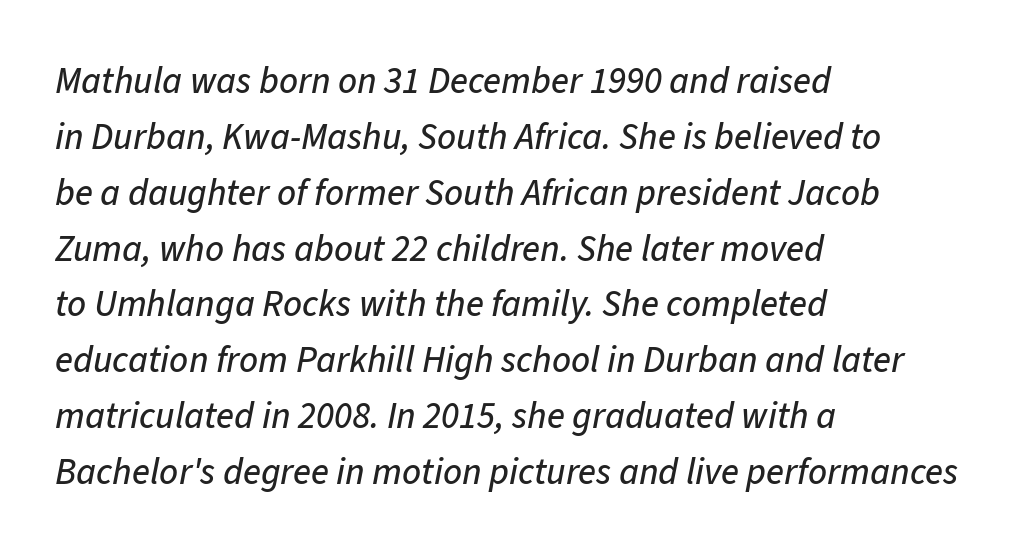
The image shows 37 px text type, italic (leaning right); set left-aligned, normal line spacing (1.51x), normal letter spacing, not underlined; low stroke contrast and a medium x-height.
